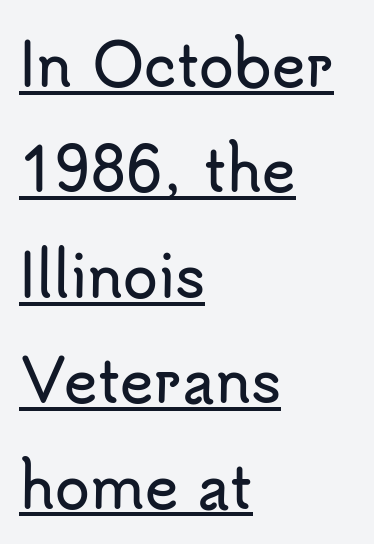
Q: Is the text italic (slanted)? A: No, it is upright.
Q: Is the typeface a serif or a sans-serif typeface? A: Sans-serif.
Q: Is the text underlined? A: Yes.
Q: How is the paragraph aligned? A: Left-aligned.
Q: Is the spacing between letters normal or unusually wide? A: Normal.
Q: Width (condensed, normal, or wide)? A: Normal.
Q: Stroke contrast? A: Low.
Q: x-height? A: Small.
Q: Monospaced? A: No.
